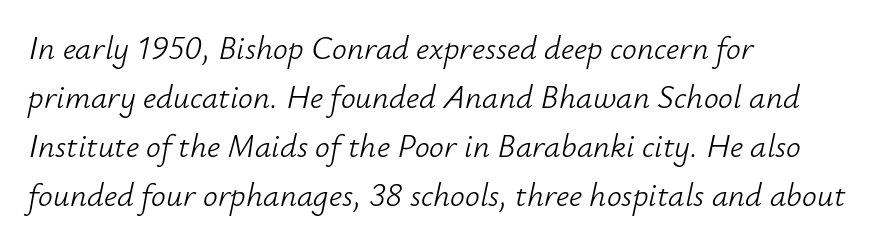
{"italic": "yes", "lean": "right", "slant_degrees": 12, "bold": "no", "weight": "light", "width": "normal", "stroke_contrast": "low", "x_height": "small", "monospaced": "no", "underline": "no", "align": "left", "line_spacing": "normal", "line_spacing_ratio": 1.48, "letter_spacing": "normal", "letter_spacing_em": 0.0, "glyph_px": 33}
